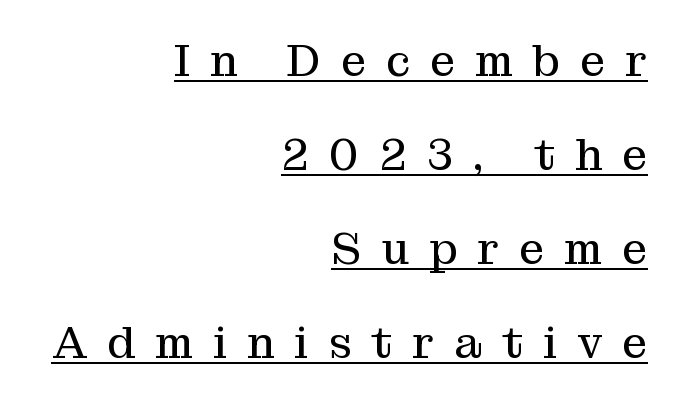
The letters advance in unequal steps, a hallmark of proportional type. Bold? No — there's no thickening of the strokes. The line-height multiplier appears high, well above default. The typeface chosen for these lines features serifs. The rendered words wear a rule along their underside. Spacing between characters has been opened up far beyond the box default.
